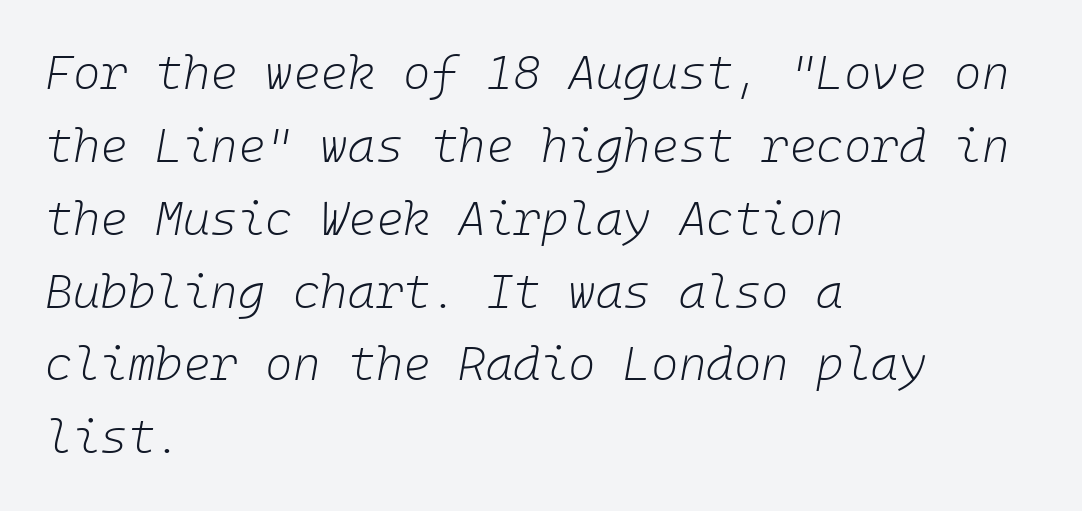
{"italic": "yes", "lean": "right", "slant_degrees": 10, "bold": "no", "weight": "light", "width": "normal", "stroke_contrast": "low", "x_height": "medium", "underline": "no", "align": "left", "line_spacing": "normal", "line_spacing_ratio": 1.55, "letter_spacing": "normal", "letter_spacing_em": 0.0, "glyph_px": 47}
